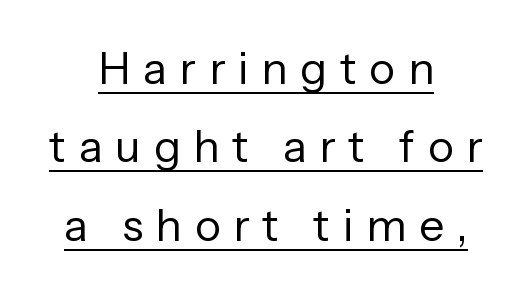
The image shows 44 px regular-weight sans-serif type, upright; set centered, line spacing 1.78x, unusually wide letter spacing (+0.29 em), underlined; low stroke contrast and a medium x-height.
